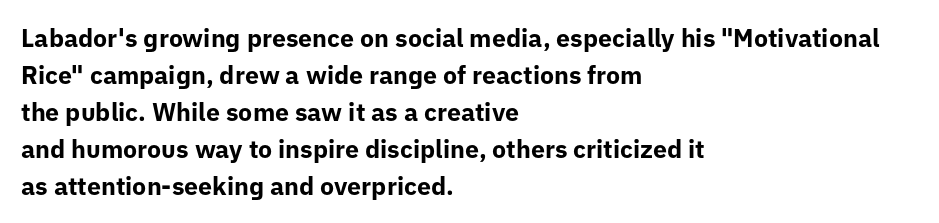
Q: Is the text bold? A: Yes.
Q: Is the text italic (slanted)? A: No, it is upright.
Q: Is the text underlined? A: No.
Q: How is the paragraph aligned? A: Left-aligned.
Q: Is the spacing between letters normal or unusually wide? A: Normal.
Q: Is the spacing between lines tight, normal or loose? A: Normal.
